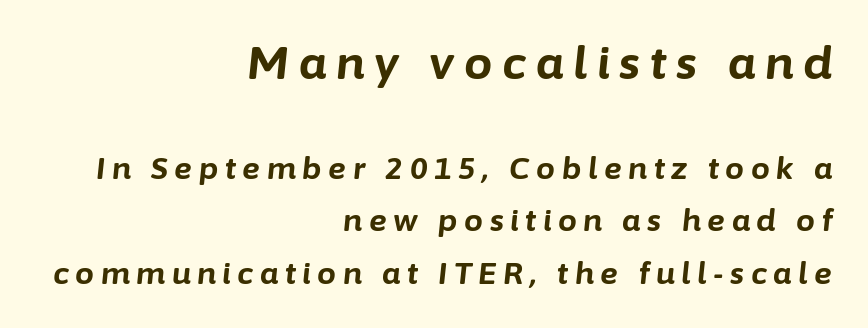
The image shows 45 px bold type, italic (leaning right); set right-aligned, line spacing 1.74x, unusually wide letter spacing (+0.22 em), not underlined; the first (top) block is 1.5x larger; low stroke contrast and a medium x-height.
